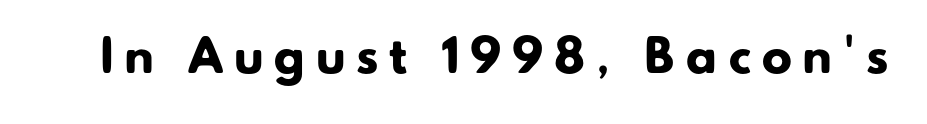
Look at the tracking — it's clearly loosened, letters drifting apart. The glyphs in this specimen are sans serif. Unmarked baselines from the first word to the last. A dark, heavy texture on the line: the type is bold. Proportional: the letters do not fall into vertical columns.
